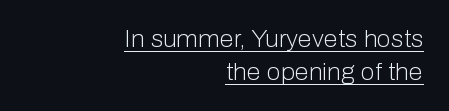
Q: Is the text bold? A: No.
Q: Is the text italic (slanted)? A: No, it is upright.
Q: Is the text underlined? A: Yes.
Q: How is the paragraph aligned? A: Right-aligned.
Q: Is the spacing between letters normal or unusually wide? A: Normal.
Q: Is the spacing between lines tight, normal or loose? A: Normal.
